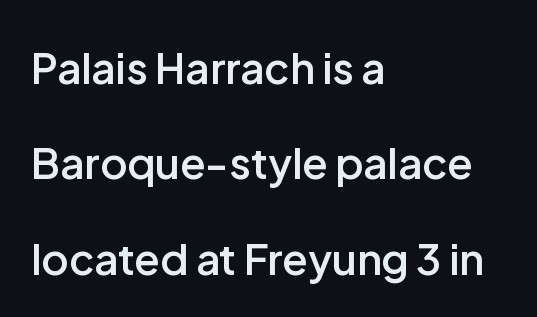
{"serif": "no", "italic": "no", "bold": "semi", "weight": "semibold", "width": "normal", "stroke_contrast": "low", "x_height": "medium", "monospaced": "no", "underline": "no", "align": "left", "line_spacing": "loose", "line_spacing_ratio": 2.27, "letter_spacing": "normal", "letter_spacing_em": 0.0, "glyph_px": 42}
